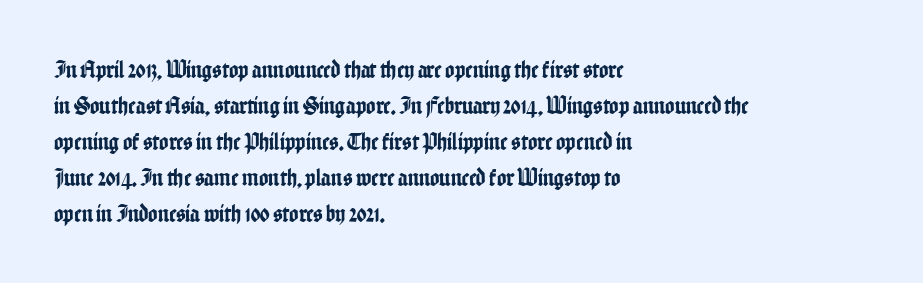
{"italic": "no", "underline": "no", "align": "left", "line_spacing": "normal", "line_spacing_ratio": 1.44, "letter_spacing": "normal", "letter_spacing_em": 0.0, "glyph_px": 25}
